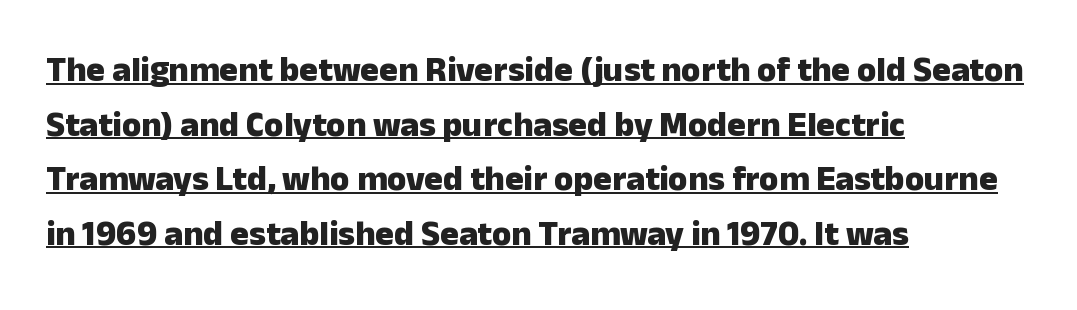
The image shows 35 px heavy sans-serif type, upright; set left-aligned, normal line spacing (1.56x), normal letter spacing, underlined; low stroke contrast and a medium x-height.
